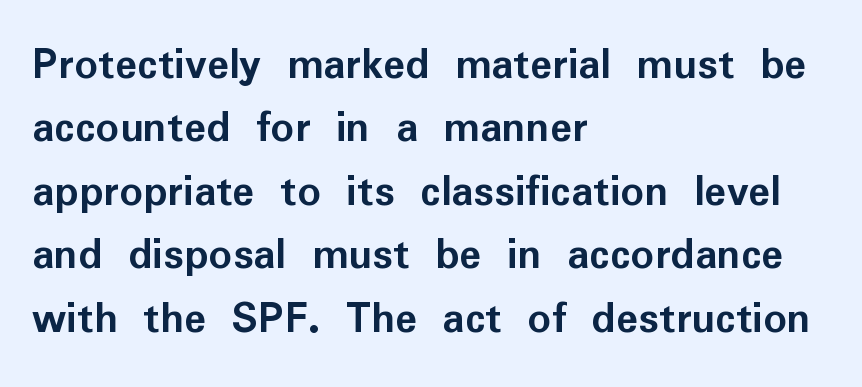
Q: Is the text bold? A: Yes.
Q: Is the text italic (slanted)? A: No, it is upright.
Q: Is the typeface a serif or a sans-serif typeface? A: Sans-serif.
Q: Is the text underlined? A: No.
Q: How is the paragraph aligned? A: Left-aligned.
Q: Is the spacing between letters normal or unusually wide? A: Normal.
Q: Is the spacing between lines tight, normal or loose? A: Normal.
Q: Width (condensed, normal, or wide)? A: Normal.
Q: Stroke contrast? A: Low.
Q: x-height? A: Medium.
Q: Monospaced? A: No.
